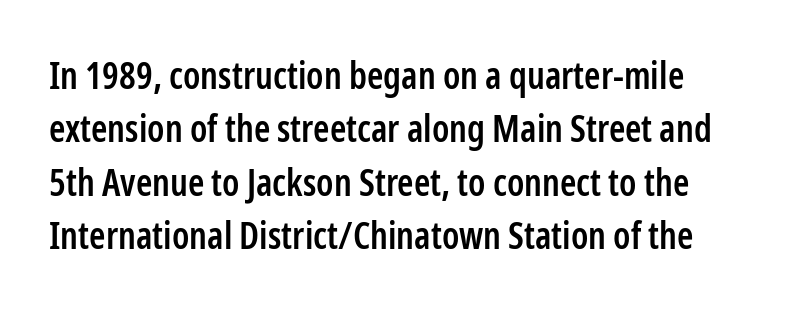
Is this a fixed-width face? No — the glyphs have proportional, varying widths. The face used here is rendered with its standard letterfit. Ascenders rise straight up at ninety degrees. Set as a demibold, roughly 600 on the weight scale.
